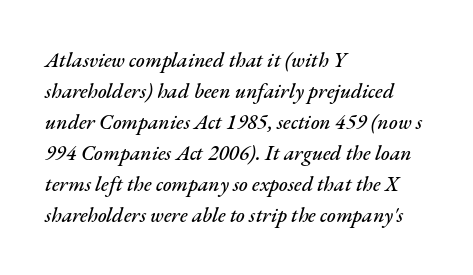
{"italic": "yes", "lean": "right", "slant_degrees": 17, "underline": "no", "align": "left", "line_spacing": "normal", "line_spacing_ratio": 1.48, "letter_spacing": "normal", "letter_spacing_em": 0.0, "glyph_px": 21}
